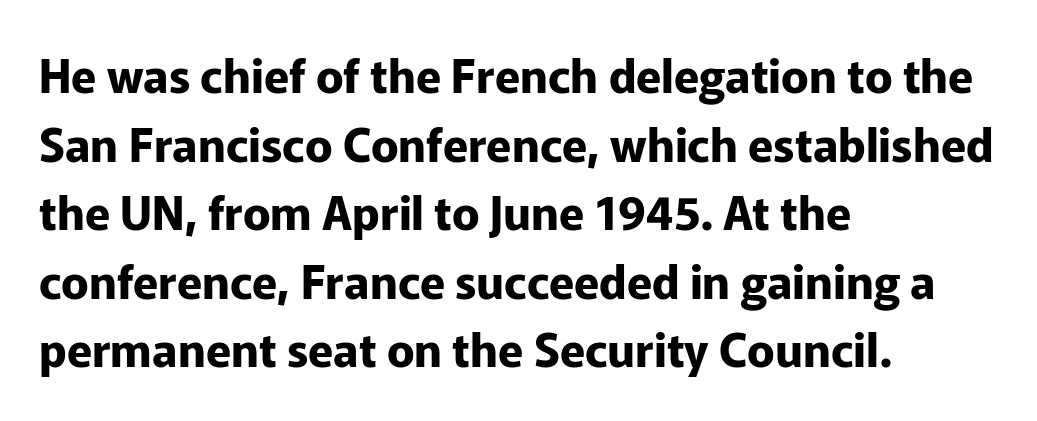
{"serif": "no", "italic": "no", "bold": "yes", "weight": "bold", "width": "normal", "stroke_contrast": "low", "x_height": "medium", "monospaced": "no", "underline": "no", "align": "left", "line_spacing": "normal", "line_spacing_ratio": 1.49, "letter_spacing": "normal", "letter_spacing_em": 0.0, "glyph_px": 46}
